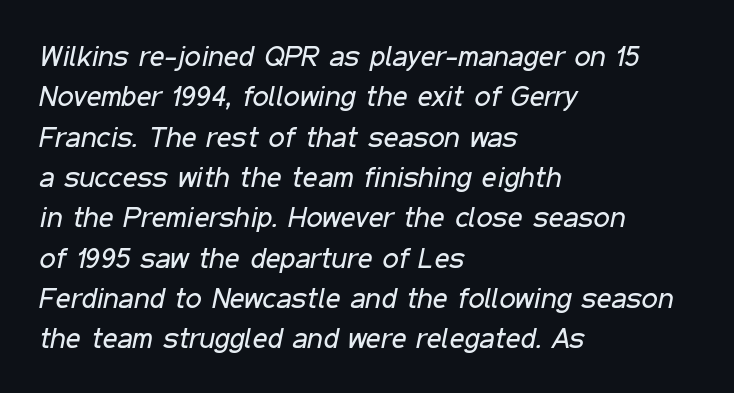
Q: Is the text bold? A: No.
Q: Is the text italic (slanted)? A: Yes, it leans right by about 11 degrees.
Q: Is the text underlined? A: No.
Q: How is the paragraph aligned? A: Left-aligned.
Q: Is the spacing between letters normal or unusually wide? A: Normal.
Q: Is the spacing between lines tight, normal or loose? A: Normal.
Q: Width (condensed, normal, or wide)? A: Condensed.
Q: Stroke contrast? A: Low.
Q: x-height? A: Medium.
Q: Monospaced? A: No.
